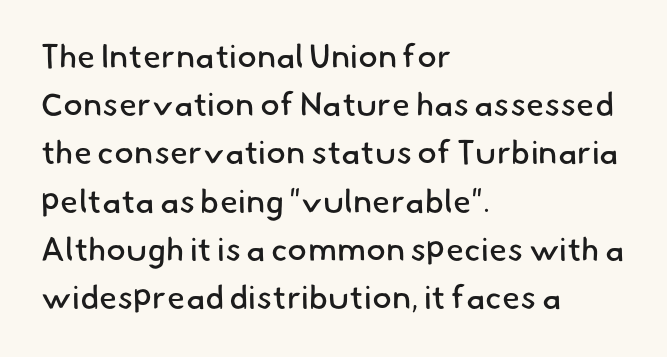
{"serif": "no", "bold": "no", "weight": "regular", "width": "normal", "stroke_contrast": "low", "x_height": "small", "monospaced": "no", "underline": "no", "align": "left", "line_spacing": "normal", "line_spacing_ratio": 1.46, "letter_spacing": "normal", "letter_spacing_em": 0.0, "glyph_px": 33}
